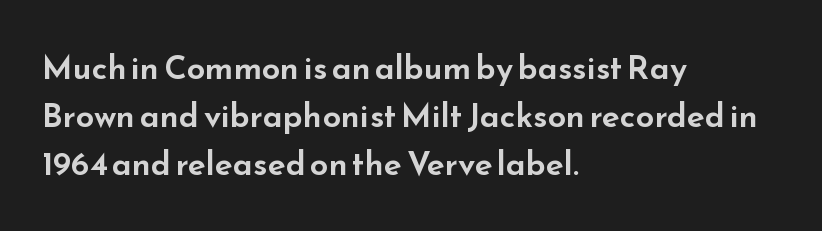
Q: Is the text italic (slanted)? A: No, it is upright.
Q: Is the typeface a serif or a sans-serif typeface? A: Sans-serif.
Q: Is the text underlined? A: No.
Q: How is the paragraph aligned? A: Left-aligned.
Q: Is the spacing between letters normal or unusually wide? A: Normal.
Q: Is the spacing between lines tight, normal or loose? A: Normal.
Q: Width (condensed, normal, or wide)? A: Wide.
Q: Stroke contrast? A: Low.
Q: x-height? A: Small.
Q: Monospaced? A: No.
